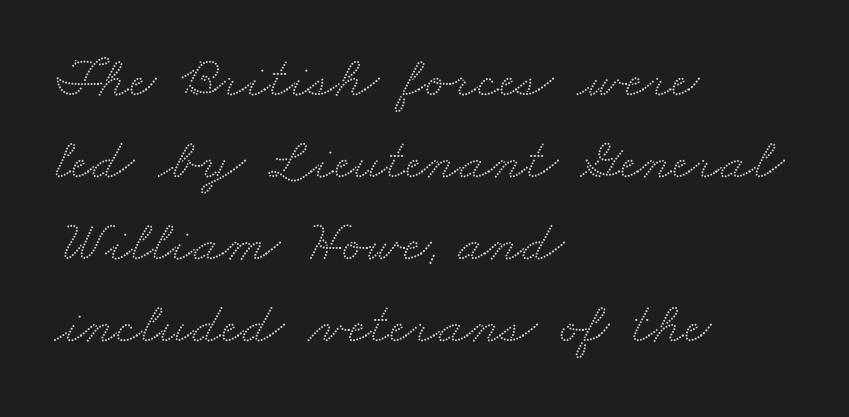
{"serif": "yes", "width": "wide", "stroke_contrast": "medium", "x_height": "small", "monospaced": "no", "underline": "no", "align": "left", "line_spacing": "normal", "line_spacing_ratio": 1.39, "letter_spacing": "normal", "letter_spacing_em": 0.0, "glyph_px": 59}
